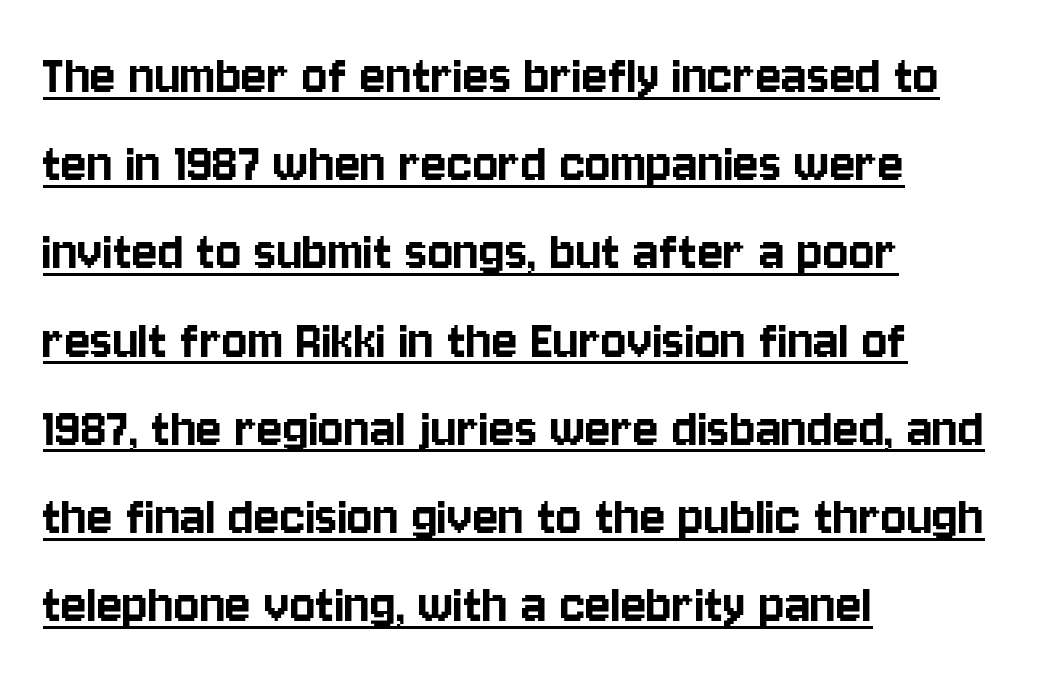
Q: Is the text italic (slanted)? A: No, it is upright.
Q: Is the typeface a serif or a sans-serif typeface? A: Sans-serif.
Q: Is the text underlined? A: Yes.
Q: How is the paragraph aligned? A: Left-aligned.
Q: Is the spacing between letters normal or unusually wide? A: Normal.
Q: Is the spacing between lines tight, normal or loose? A: Normal.
Q: Width (condensed, normal, or wide)? A: Condensed.
Q: Stroke contrast? A: Low.
Q: x-height? A: Large.
Q: Monospaced? A: No.
